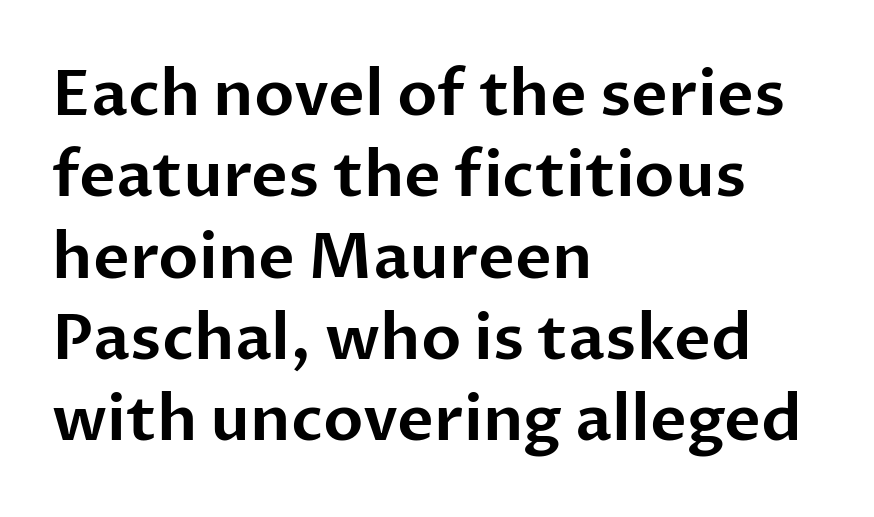
The image shows 63 px sans-serif type, upright; set left-aligned, normal line spacing (1.29x), normal letter spacing, not underlined; low stroke contrast and a medium x-height.
